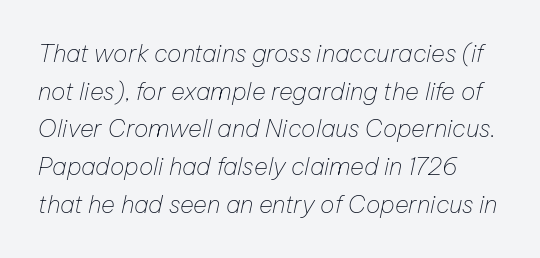
The image shows 24 px text type, italic (leaning right); set normal line spacing (1.57x), normal letter spacing, not underlined.
